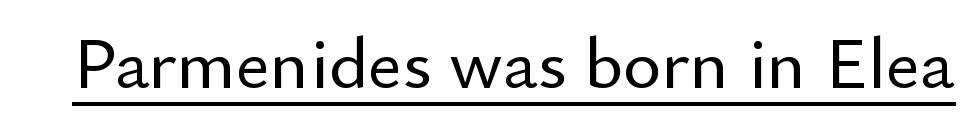
The image shows 74 px sans-serif type, upright; set normal letter spacing, underlined; low stroke contrast and a small x-height.
